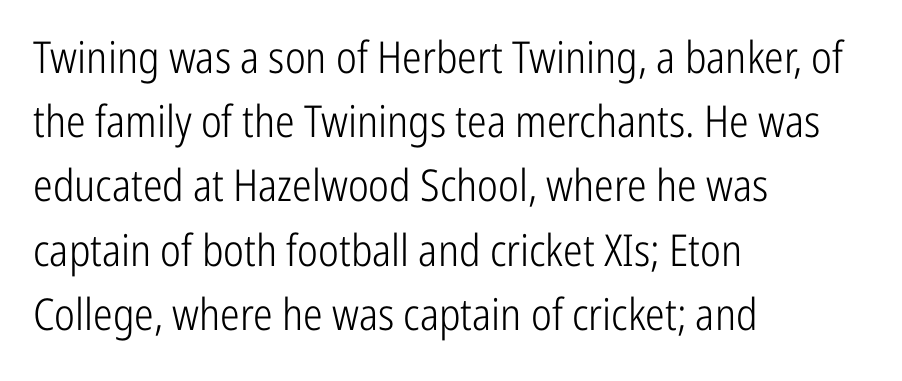
Q: Is the text bold? A: No.
Q: Is the text italic (slanted)? A: No, it is upright.
Q: Is the typeface a serif or a sans-serif typeface? A: Sans-serif.
Q: Is the text underlined? A: No.
Q: How is the paragraph aligned? A: Left-aligned.
Q: Is the spacing between letters normal or unusually wide? A: Normal.
Q: Is the spacing between lines tight, normal or loose? A: Normal.
Q: Width (condensed, normal, or wide)? A: Condensed.
Q: Stroke contrast? A: Low.
Q: x-height? A: Medium.
Q: Monospaced? A: No.
